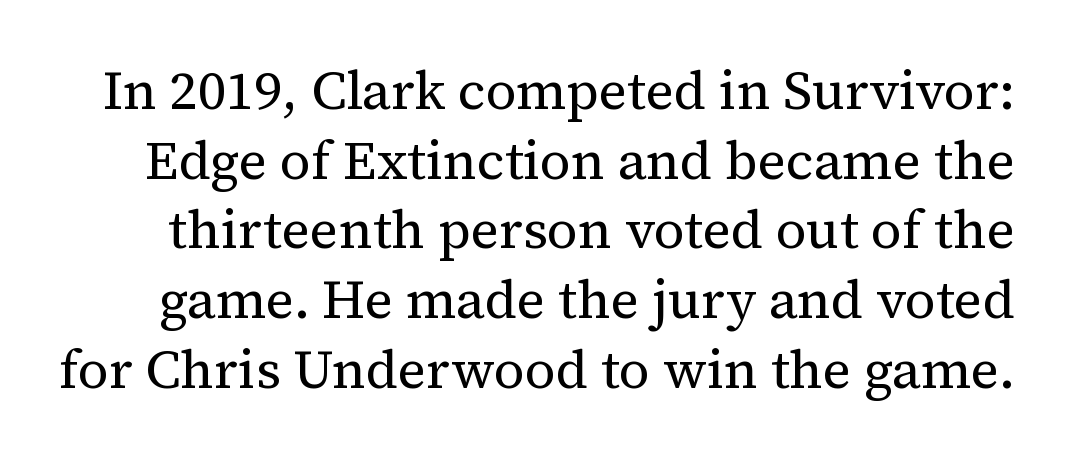
Q: Is the text bold? A: No.
Q: Is the text italic (slanted)? A: No, it is upright.
Q: Is the typeface a serif or a sans-serif typeface? A: Serif.
Q: Is the text underlined? A: No.
Q: Is the spacing between letters normal or unusually wide? A: Normal.
Q: Is the spacing between lines tight, normal or loose? A: Normal.
Q: Width (condensed, normal, or wide)? A: Normal.
Q: Stroke contrast? A: Medium.
Q: x-height? A: Medium.
Q: Monospaced? A: No.
